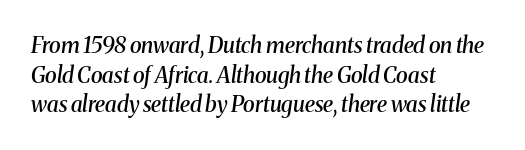
{"italic": "yes", "lean": "right", "slant_degrees": 8, "bold": "semi", "underline": "no", "align": "left", "line_spacing": "normal", "line_spacing_ratio": 1.35, "letter_spacing": "normal", "letter_spacing_em": 0.0, "glyph_px": 22}
